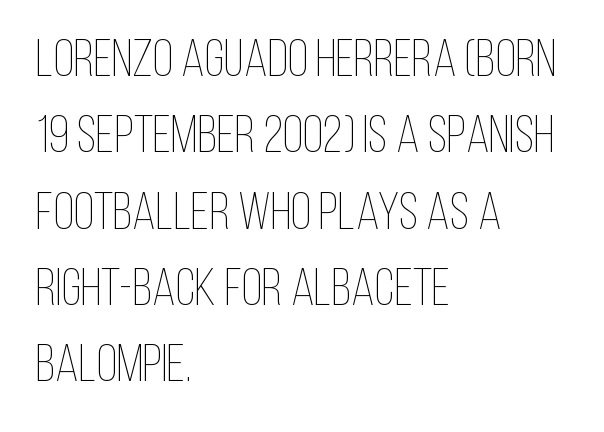
Q: Is the text bold? A: No.
Q: Is the text italic (slanted)? A: No, it is upright.
Q: Is the text underlined? A: No.
Q: How is the paragraph aligned? A: Left-aligned.
Q: Is the spacing between letters normal or unusually wide? A: Normal.
Q: Is the spacing between lines tight, normal or loose? A: Normal.
Q: Width (condensed, normal, or wide)? A: Condensed.
Q: Stroke contrast? A: Low.
Q: x-height? A: Large.
Q: Monospaced? A: No.
